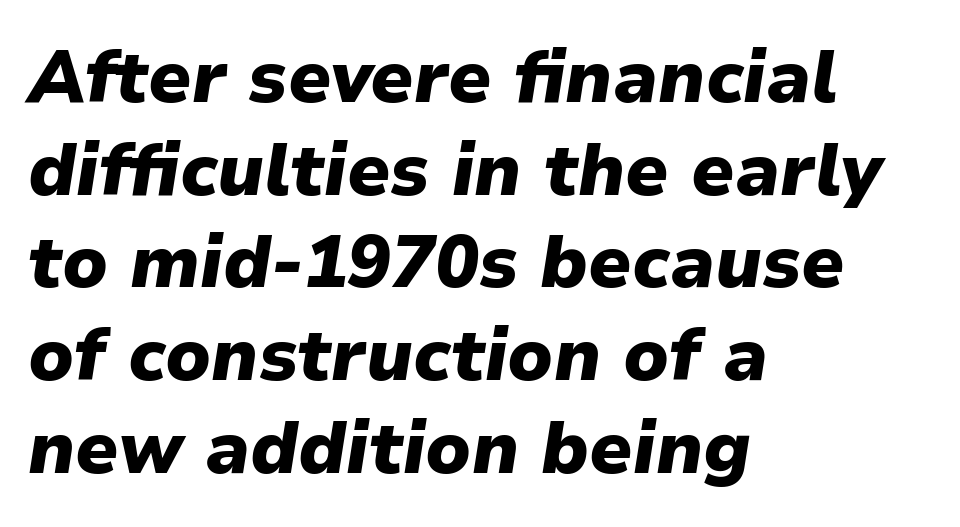
Q: Is the text bold? A: Yes.
Q: Is the text italic (slanted)? A: Yes, it leans right by about 9 degrees.
Q: Is the text underlined? A: No.
Q: How is the paragraph aligned? A: Left-aligned.
Q: Is the spacing between letters normal or unusually wide? A: Normal.
Q: Is the spacing between lines tight, normal or loose? A: Normal.
Q: Width (condensed, normal, or wide)? A: Normal.
Q: Stroke contrast? A: Low.
Q: x-height? A: Medium.
Q: Monospaced? A: No.
